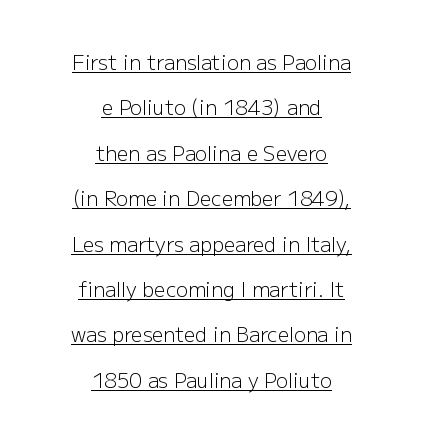
Q: Is the text bold? A: No.
Q: Is the text italic (slanted)? A: No, it is upright.
Q: Is the text underlined? A: Yes.
Q: How is the paragraph aligned? A: Centered.
Q: Is the spacing between letters normal or unusually wide? A: Normal.
Q: Is the spacing between lines tight, normal or loose? A: Loose.
